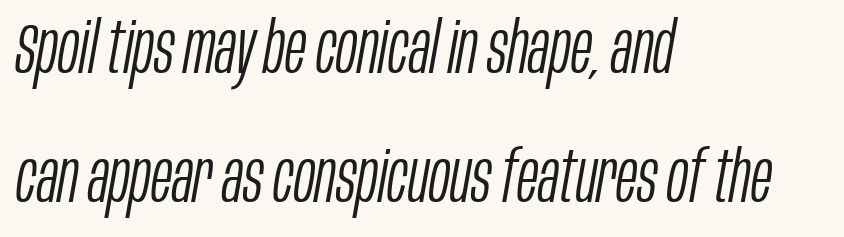
Q: Is the text bold? A: No.
Q: Is the text italic (slanted)? A: Yes, it leans right by about 10 degrees.
Q: Is the text underlined? A: No.
Q: How is the paragraph aligned? A: Left-aligned.
Q: Is the spacing between letters normal or unusually wide? A: Normal.
Q: Width (condensed, normal, or wide)? A: Condensed.
Q: Stroke contrast? A: Low.
Q: x-height? A: Large.
Q: Monospaced? A: No.
